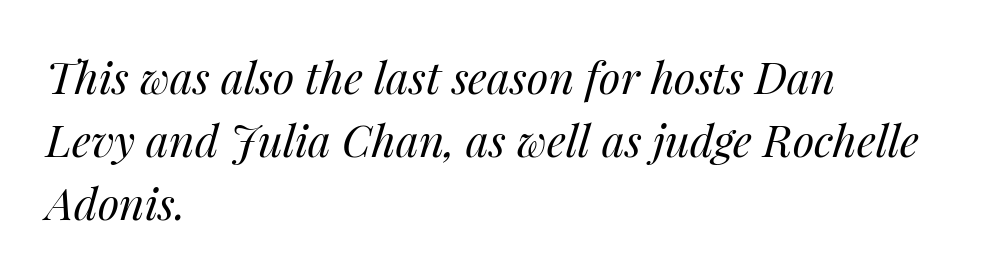
{"italic": "yes", "lean": "right", "slant_degrees": 14, "bold": "no", "weight": "regular", "width": "normal", "stroke_contrast": "medium", "x_height": "medium", "monospaced": "no", "underline": "no", "align": "left", "line_spacing": "normal", "line_spacing_ratio": 1.43, "letter_spacing": "normal", "letter_spacing_em": 0.0, "glyph_px": 44}
